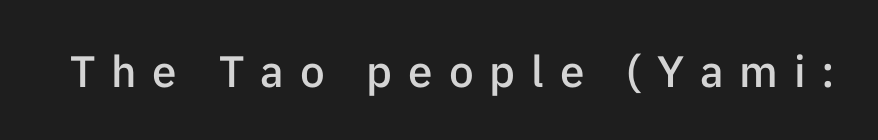
{"serif": "no", "italic": "no", "bold": "semi", "weight": "semibold", "width": "normal", "stroke_contrast": "low", "x_height": "medium", "monospaced": "no", "underline": "no", "letter_spacing": "wide", "letter_spacing_em": 0.36, "glyph_px": 44}
